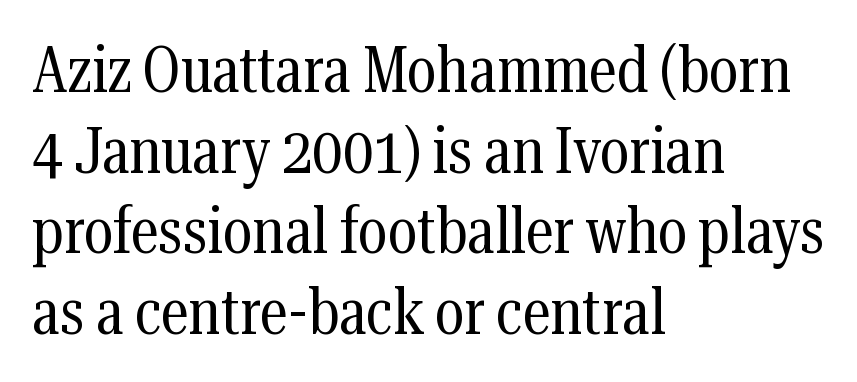
Q: Is the text bold? A: No.
Q: Is the text italic (slanted)? A: No, it is upright.
Q: Is the typeface a serif or a sans-serif typeface? A: Serif.
Q: Is the text underlined? A: No.
Q: How is the paragraph aligned? A: Left-aligned.
Q: Is the spacing between letters normal or unusually wide? A: Normal.
Q: Is the spacing between lines tight, normal or loose? A: Normal.
Q: Width (condensed, normal, or wide)? A: Condensed.
Q: Stroke contrast? A: Medium.
Q: x-height? A: Medium.
Q: Monospaced? A: No.
